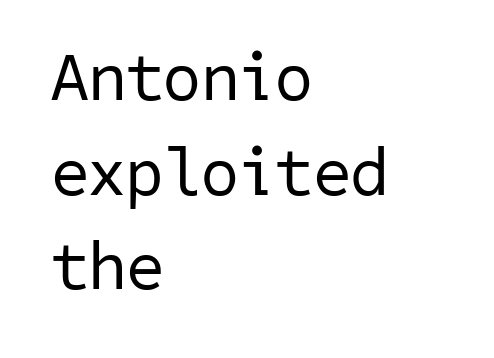
The image shows 68 px regular-weight sans-serif type; set left-aligned, normal line spacing (1.39x), normal letter spacing, not underlined; low stroke contrast and a medium x-height.
